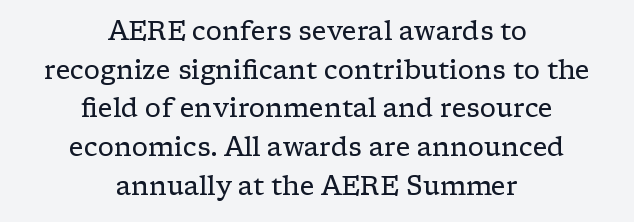
{"italic": "no", "bold": "no", "underline": "no", "align": "center", "line_spacing": "normal", "line_spacing_ratio": 1.49, "letter_spacing": "normal", "letter_spacing_em": 0.0, "glyph_px": 26}
